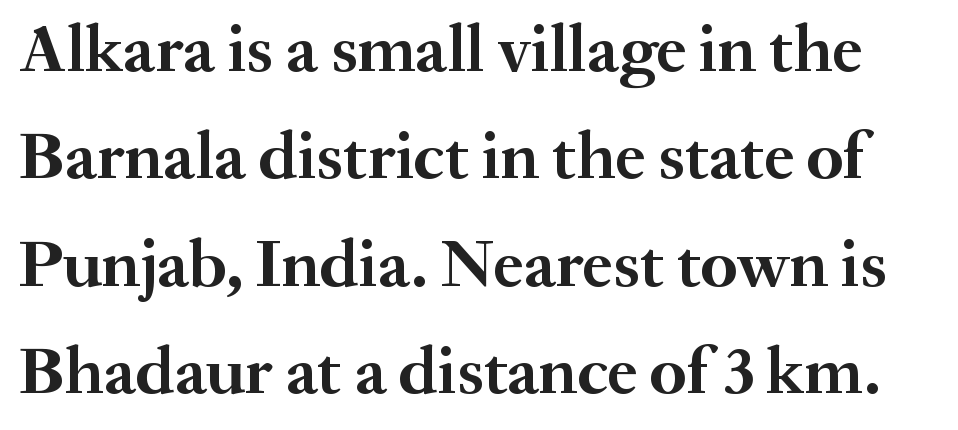
Each word holds together tightly as a unit, with standard inter-letter gaps. Normally led — the rows are evenly, conventionally spaced. Looks like regular typesetting: each glyph gets only the width it needs. Has an underline been added? It has not. This rendering employs a face with finishing strokes, i.e., a serif. Strokes here are thick enough to call this a true bold.
